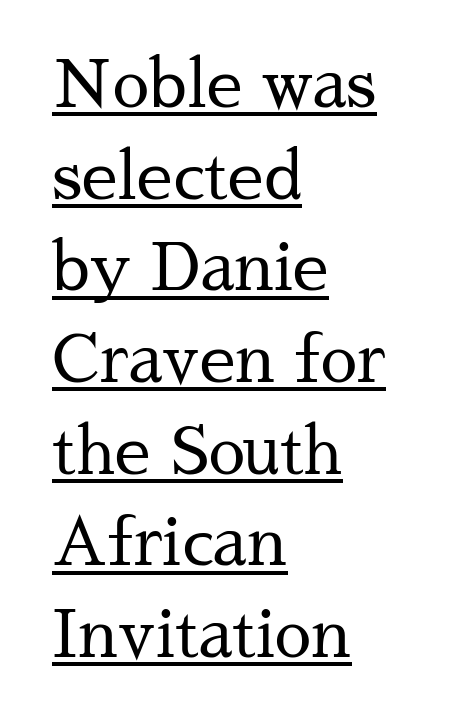
Q: Is the text bold? A: No.
Q: Is the text italic (slanted)? A: No, it is upright.
Q: Is the typeface a serif or a sans-serif typeface? A: Serif.
Q: Is the text underlined? A: Yes.
Q: How is the paragraph aligned? A: Left-aligned.
Q: Is the spacing between letters normal or unusually wide? A: Normal.
Q: Is the spacing between lines tight, normal or loose? A: Normal.
Q: Width (condensed, normal, or wide)? A: Normal.
Q: Stroke contrast? A: Medium.
Q: x-height? A: Medium.
Q: Monospaced? A: No.
